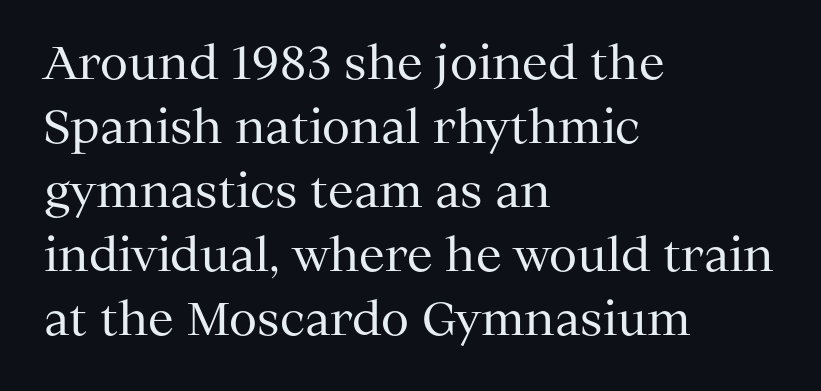
{"serif": "yes", "italic": "no", "bold": "no", "weight": "regular", "width": "normal", "stroke_contrast": "medium", "x_height": "medium", "monospaced": "no", "underline": "no", "align": "left", "line_spacing": "normal", "line_spacing_ratio": 1.39, "letter_spacing": "normal", "letter_spacing_em": 0.0, "glyph_px": 46}
